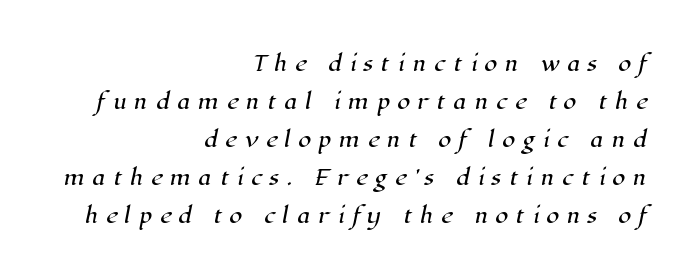
Q: Is the text underlined? A: No.
Q: How is the paragraph aligned? A: Right-aligned.
Q: Is the spacing between letters normal or unusually wide? A: Unusually wide.
